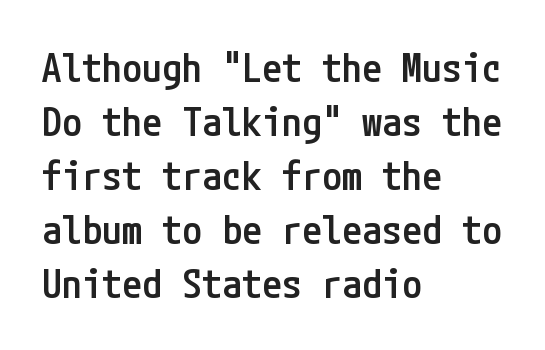
Q: Is the text bold? A: Semi-bold.
Q: Is the text italic (slanted)? A: No, it is upright.
Q: Is the typeface a serif or a sans-serif typeface? A: Sans-serif.
Q: Is the text underlined? A: No.
Q: How is the paragraph aligned? A: Left-aligned.
Q: Is the spacing between letters normal or unusually wide? A: Normal.
Q: Is the spacing between lines tight, normal or loose? A: Normal.
Q: Width (condensed, normal, or wide)? A: Condensed.
Q: Stroke contrast? A: Low.
Q: x-height? A: Medium.
